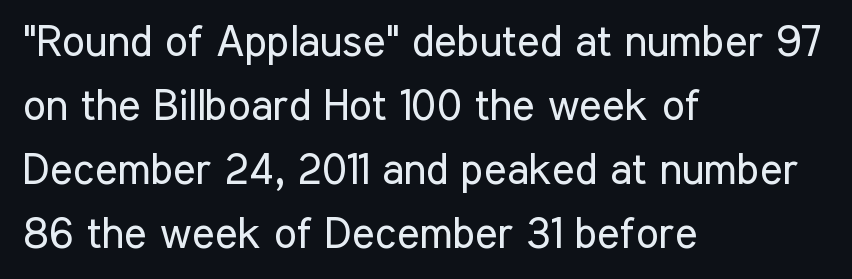
The image shows 43 px regular-weight, condensed sans-serif type, upright; set left-aligned, normal line spacing (1.49x), normal letter spacing, not underlined; low stroke contrast and a medium x-height.
